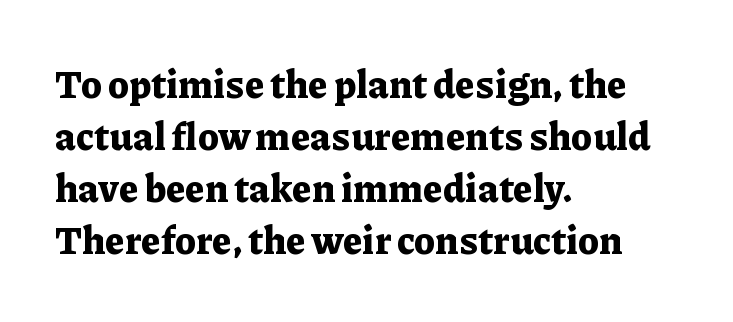
The image shows 38 px bold serif type, upright; set left-aligned, normal line spacing (1.37x), normal letter spacing, not underlined; low stroke contrast and a medium x-height.
